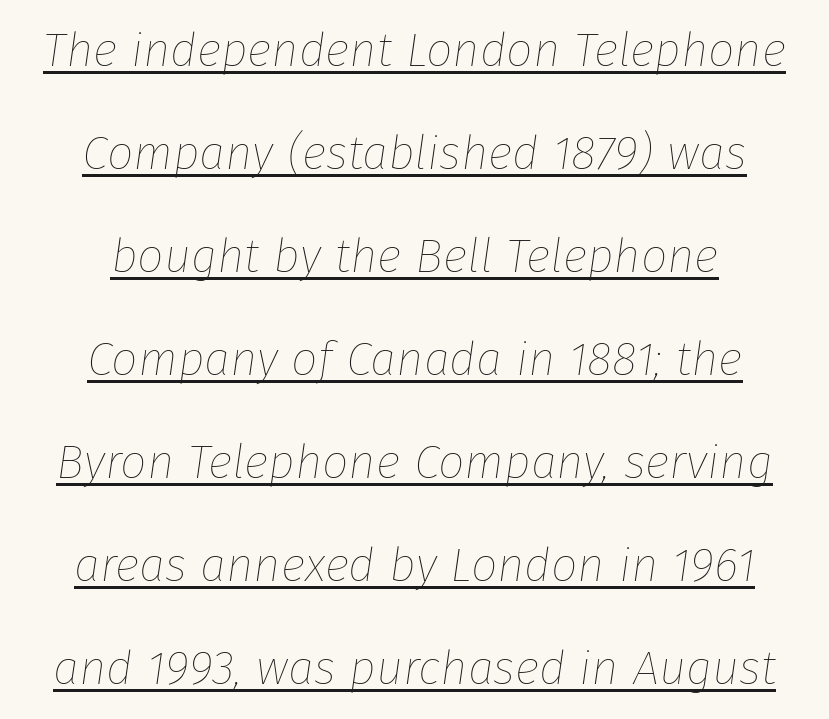
The image shows 47 px thin type, italic (leaning right); set centered, loose line spacing (2.19x), normal letter spacing, underlined; low stroke contrast and a medium x-height.
